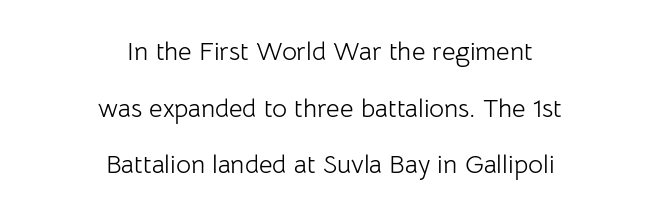
{"italic": "no", "bold": "no", "underline": "no", "align": "center", "line_spacing": "loose", "line_spacing_ratio": 2.18, "letter_spacing": "normal", "letter_spacing_em": 0.0, "glyph_px": 26}
